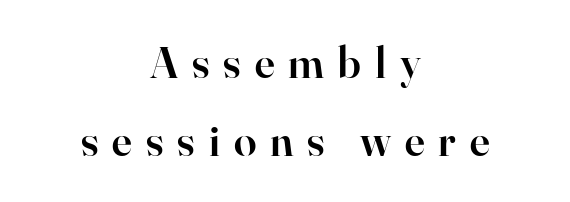
{"serif": "yes", "italic": "no", "bold": "semi", "weight": "semibold", "width": "normal", "stroke_contrast": "high", "x_height": "small", "monospaced": "no", "underline": "no", "align": "center", "line_spacing_ratio": 1.74, "letter_spacing": "wide", "letter_spacing_em": 0.31, "glyph_px": 45}
